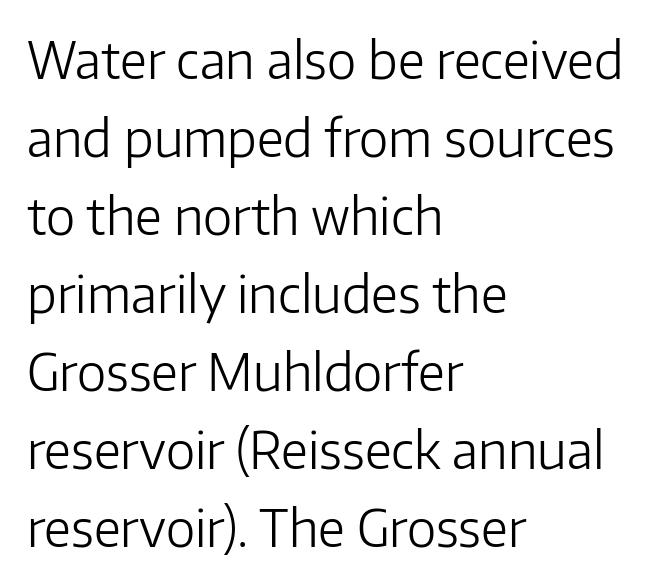
Q: Is the text bold? A: No.
Q: Is the text italic (slanted)? A: No, it is upright.
Q: Is the typeface a serif or a sans-serif typeface? A: Sans-serif.
Q: Is the text underlined? A: No.
Q: How is the paragraph aligned? A: Left-aligned.
Q: Is the spacing between letters normal or unusually wide? A: Normal.
Q: Is the spacing between lines tight, normal or loose? A: Normal.
Q: Width (condensed, normal, or wide)? A: Normal.
Q: Stroke contrast? A: Low.
Q: x-height? A: Medium.
Q: Monospaced? A: No.
